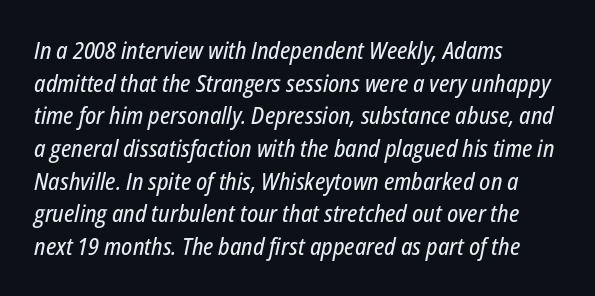
The image shows 23 px text type, italic (leaning right); set left-aligned, normal line spacing (1.42x), normal letter spacing, not underlined.
